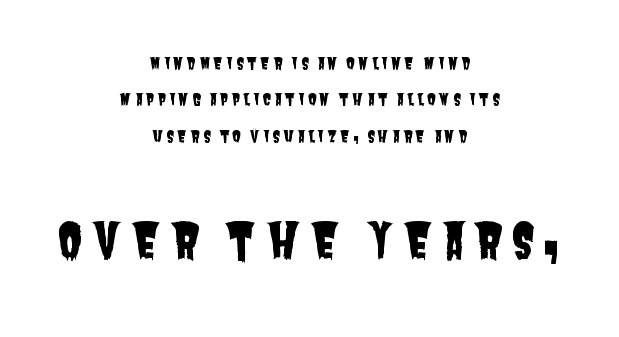
Q: Is the typeface a serif or a sans-serif typeface? A: Sans-serif.
Q: Is the text underlined? A: No.
Q: How is the paragraph aligned? A: Centered.
Q: Is the spacing between lines tight, normal or loose? A: Loose.
Q: Which block of text is set in a larger size, the first (top) or the second (bottom)? A: The second (bottom) one.
Q: Width (condensed, normal, or wide)? A: Condensed.
Q: Stroke contrast? A: Low.
Q: x-height? A: Large.
Q: Monospaced? A: No.
